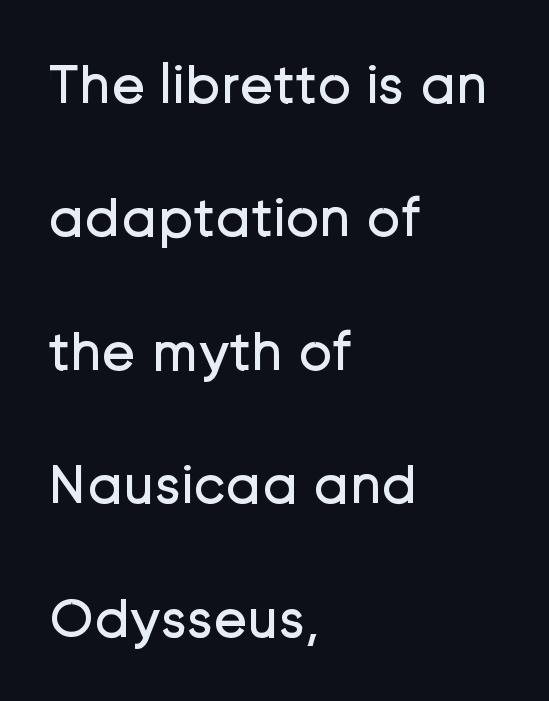
Q: Is the text bold? A: No.
Q: Is the text italic (slanted)? A: No, it is upright.
Q: Is the typeface a serif or a sans-serif typeface? A: Sans-serif.
Q: Is the text underlined? A: No.
Q: How is the paragraph aligned? A: Left-aligned.
Q: Is the spacing between letters normal or unusually wide? A: Normal.
Q: Is the spacing between lines tight, normal or loose? A: Loose.
Q: Width (condensed, normal, or wide)? A: Normal.
Q: Stroke contrast? A: Low.
Q: x-height? A: Medium.
Q: Monospaced? A: No.
